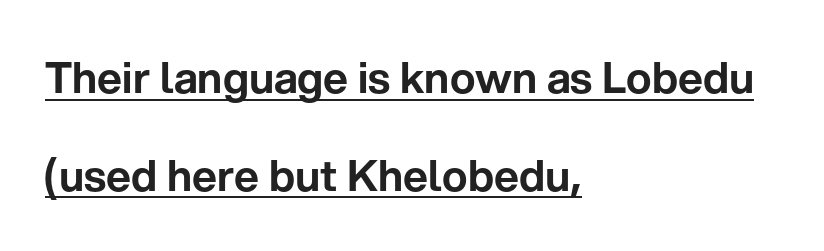
The image shows 43 px sans-serif type, upright; set left-aligned, loose line spacing (2.27x), normal letter spacing, underlined; low stroke contrast and a medium x-height.
